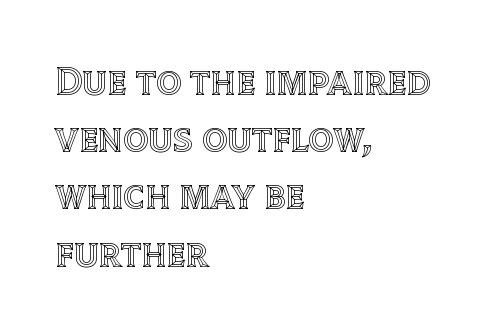
Q: Is the text italic (slanted)? A: No, it is upright.
Q: Is the text underlined? A: No.
Q: How is the paragraph aligned? A: Left-aligned.
Q: Is the spacing between letters normal or unusually wide? A: Normal.
Q: Is the spacing between lines tight, normal or loose? A: Normal.
Q: Width (condensed, normal, or wide)? A: Normal.
Q: x-height? A: Large.
Q: Monospaced? A: No.
